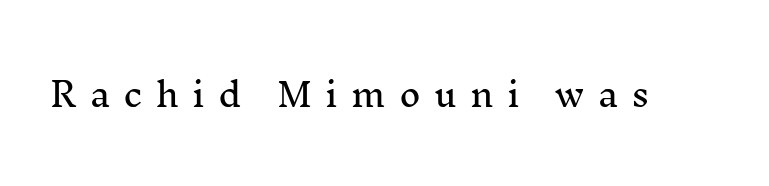
{"serif": "yes", "italic": "no", "width": "normal", "stroke_contrast": "medium", "x_height": "medium", "monospaced": "no", "underline": "no", "letter_spacing": "wide", "letter_spacing_em": 0.4, "glyph_px": 33}
